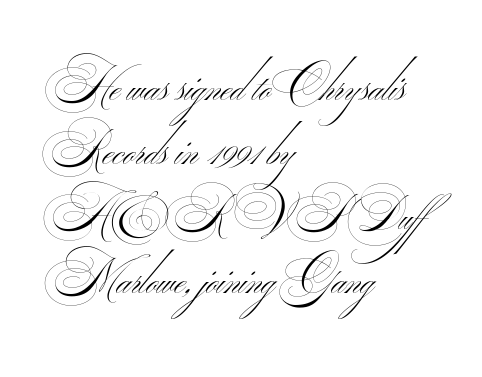
This rendering leaves character spacing at its baseline value. A normal amount of white space separates one row of letters from the next. Honestly, there is no underline to notice here at all. A quiet, ordinary-to-light weight characterises the typeface.
